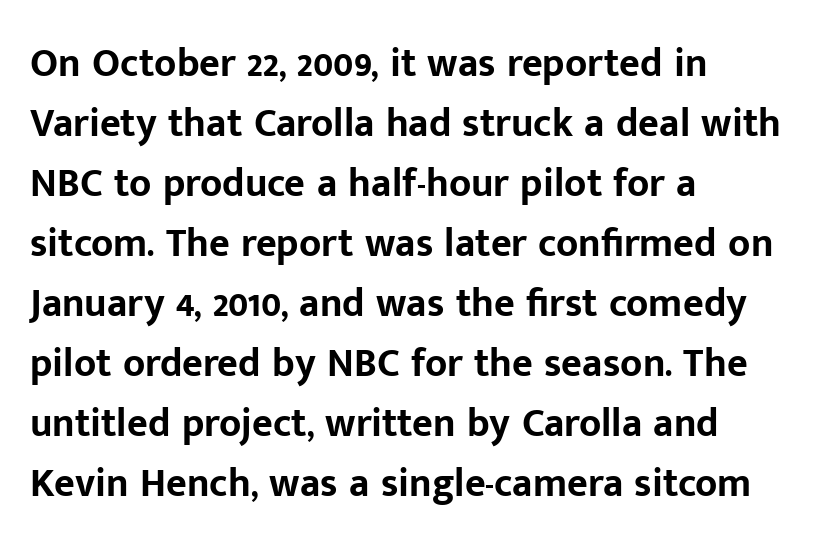
Q: Is the text bold? A: Yes.
Q: Is the text italic (slanted)? A: No, it is upright.
Q: Is the typeface a serif or a sans-serif typeface? A: Sans-serif.
Q: Is the text underlined? A: No.
Q: How is the paragraph aligned? A: Left-aligned.
Q: Is the spacing between letters normal or unusually wide? A: Normal.
Q: Is the spacing between lines tight, normal or loose? A: Normal.
Q: Width (condensed, normal, or wide)? A: Normal.
Q: Stroke contrast? A: Low.
Q: x-height? A: Medium.
Q: Monospaced? A: No.
